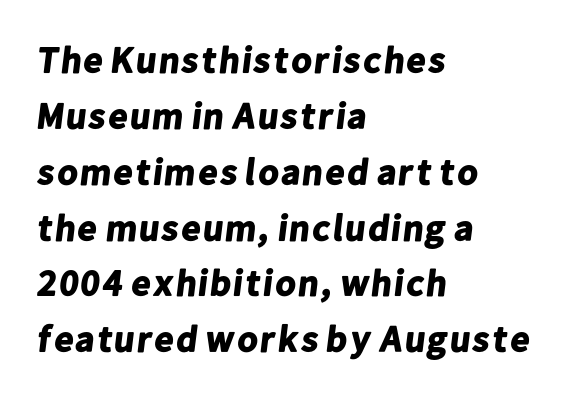
The image shows 37 px bold sans-serif type; set left-aligned, normal line spacing (1.51x), normal letter spacing, not underlined; low stroke contrast and a medium x-height.
